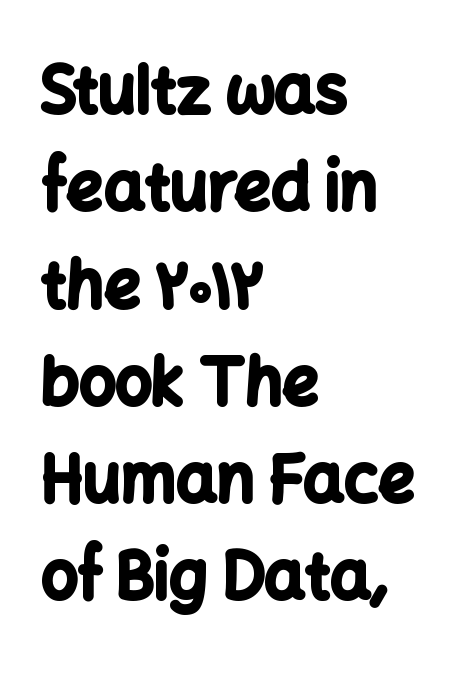
Q: Is the text bold? A: Yes.
Q: Is the text italic (slanted)? A: No, it is upright.
Q: Is the typeface a serif or a sans-serif typeface? A: Sans-serif.
Q: Is the text underlined? A: No.
Q: How is the paragraph aligned? A: Left-aligned.
Q: Is the spacing between letters normal or unusually wide? A: Normal.
Q: Is the spacing between lines tight, normal or loose? A: Normal.
Q: Width (condensed, normal, or wide)? A: Normal.
Q: Stroke contrast? A: Low.
Q: x-height? A: Medium.
Q: Monospaced? A: No.
